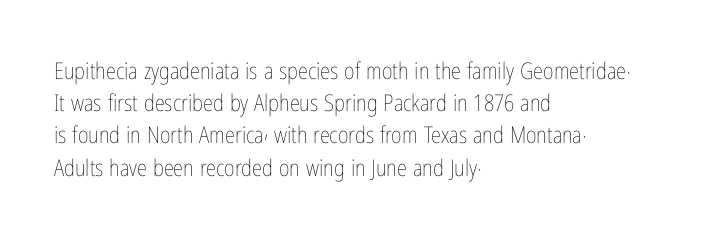
Q: Is the text bold? A: No.
Q: Is the text italic (slanted)? A: No, it is upright.
Q: Is the text underlined? A: No.
Q: How is the paragraph aligned? A: Left-aligned.
Q: Is the spacing between letters normal or unusually wide? A: Normal.
Q: Is the spacing between lines tight, normal or loose? A: Normal.
